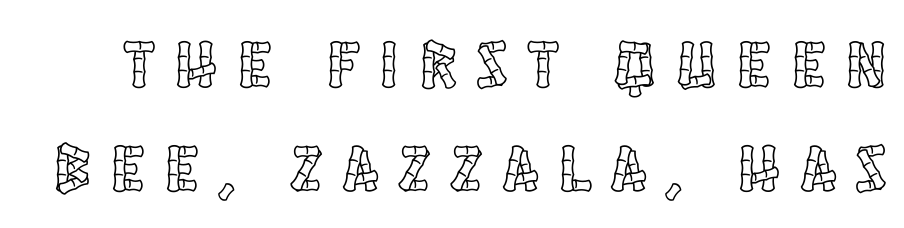
Successive baselines arrive at the customary interval. The letters advance in unequal steps, a hallmark of proportional type. When letters stand straight like this, we call the style roman or upright. You could only call the tracking loose — the letters float apart.
